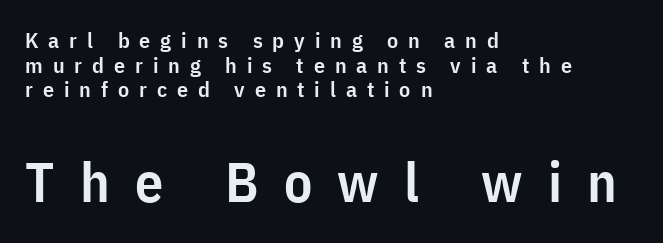
The image shows 56 px semibold, condensed sans-serif type, upright; set left-aligned, tight line spacing (1.12x), unusually wide letter spacing (+0.45 em), not underlined; the second (bottom) block is 2.55x larger; low stroke contrast and a medium x-height.
